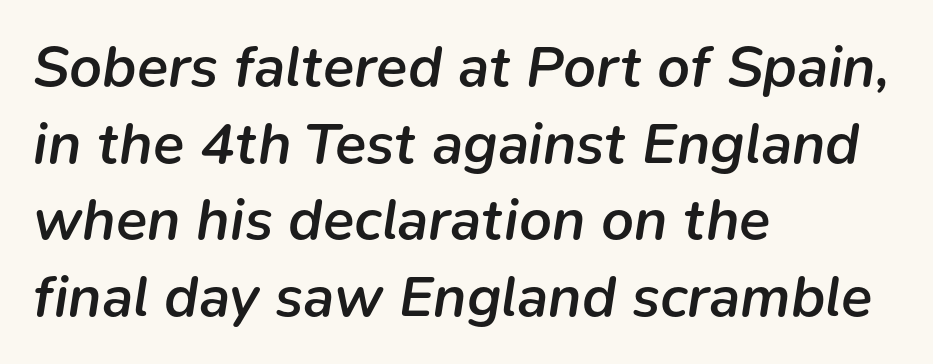
Look at the tracking — it's just the regular setting, nothing added. Descender tails drop into unmarked territory. Does the copy run flush right? No — it runs flush left. Summary of vertical rhythm: regular, with standard interline spacing. A typesetter would call this proportional, since set widths differ per character.
